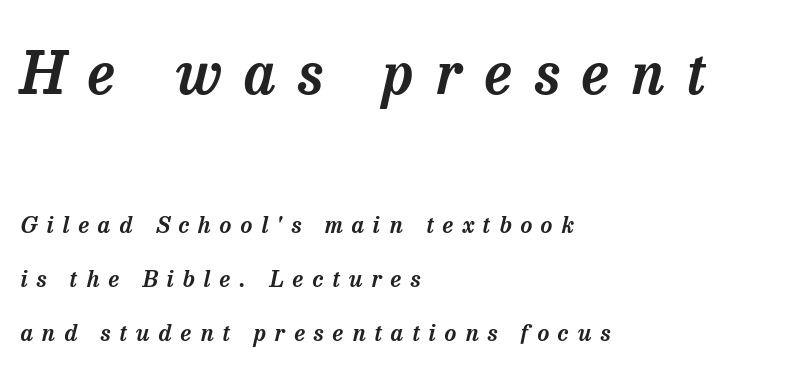
Students, observe: this is what heavily led, spacious text looks like. These lines were composed using italics. Letterform terminals end in serifs throughout the passage. You could not count columns in this text — the font is proportionally spaced. In this sample the first text group is rendered at the bigger scale.
